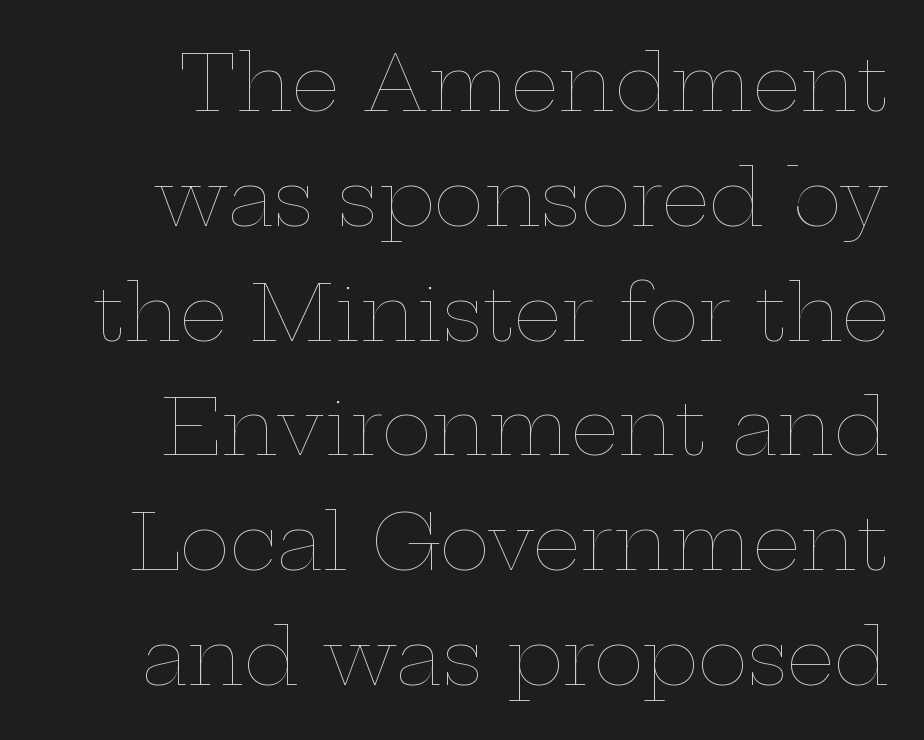
Vertical spacing — default. The letters look calm and open, with moderate or lighter stems. The letters advance in unequal steps, a hallmark of proportional type. In terms of posture, this sample is upright.
